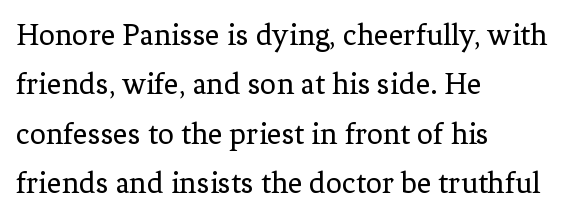
Q: Is the text bold? A: No.
Q: Is the text italic (slanted)? A: No, it is upright.
Q: Is the typeface a serif or a sans-serif typeface? A: Serif.
Q: Is the text underlined? A: No.
Q: How is the paragraph aligned? A: Left-aligned.
Q: Is the spacing between letters normal or unusually wide? A: Normal.
Q: Is the spacing between lines tight, normal or loose? A: Normal.
Q: Width (condensed, normal, or wide)? A: Normal.
Q: Stroke contrast? A: Low.
Q: x-height? A: Medium.
Q: Monospaced? A: No.
